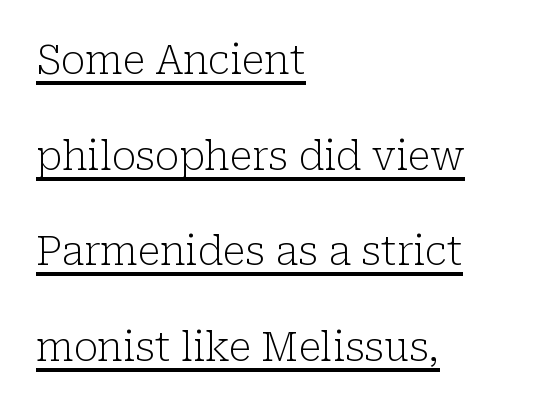
{"serif": "yes", "italic": "no", "bold": "no", "weight": "light", "width": "normal", "stroke_contrast": "low", "x_height": "medium", "monospaced": "no", "underline": "yes", "align": "left", "line_spacing": "loose", "line_spacing_ratio": 2.39, "letter_spacing": "normal", "letter_spacing_em": 0.0, "glyph_px": 40}
